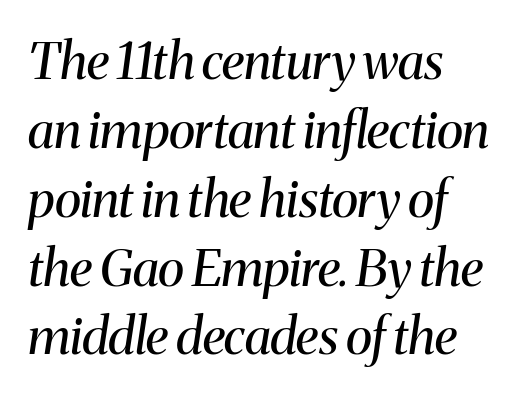
{"serif": "yes", "italic": "yes", "lean": "right", "slant_degrees": 8, "bold": "no", "weight": "regular", "width": "normal", "stroke_contrast": "medium", "x_height": "medium", "monospaced": "no", "underline": "no", "align": "left", "line_spacing": "normal", "line_spacing_ratio": 1.35, "letter_spacing": "normal", "letter_spacing_em": 0.0, "glyph_px": 51}
